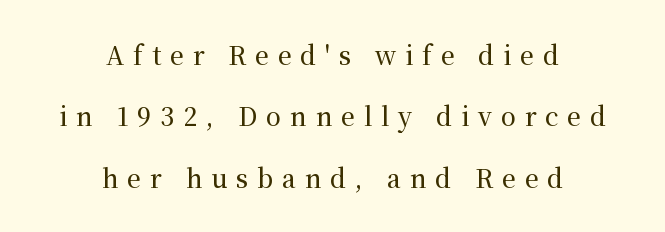
The image shows 25 px text type, upright; set centered, loose line spacing (2.46x), unusually wide letter spacing (+0.35 em), not underlined.
